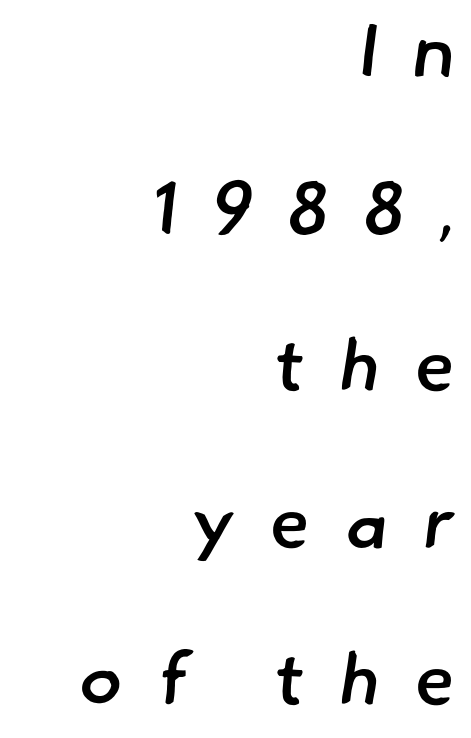
Q: Is the text bold? A: Semi-bold.
Q: Is the typeface a serif or a sans-serif typeface? A: Sans-serif.
Q: Is the text underlined? A: No.
Q: How is the paragraph aligned? A: Right-aligned.
Q: Is the spacing between letters normal or unusually wide? A: Unusually wide.
Q: Is the spacing between lines tight, normal or loose? A: Loose.
Q: Width (condensed, normal, or wide)? A: Normal.
Q: Stroke contrast? A: Low.
Q: x-height? A: Small.
Q: Monospaced? A: No.
